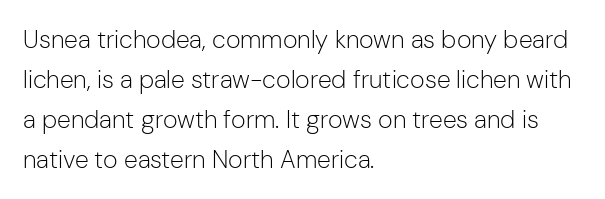
The image shows 25 px text type, upright; set left-aligned, normal line spacing (1.6x), normal letter spacing, not underlined.
